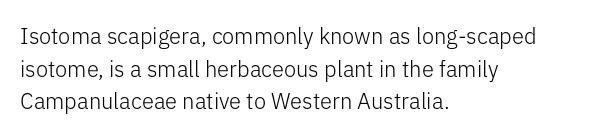
Q: Is the text bold? A: No.
Q: Is the text italic (slanted)? A: No, it is upright.
Q: Is the text underlined? A: No.
Q: How is the paragraph aligned? A: Left-aligned.
Q: Is the spacing between letters normal or unusually wide? A: Normal.
Q: Is the spacing between lines tight, normal or loose? A: Normal.
